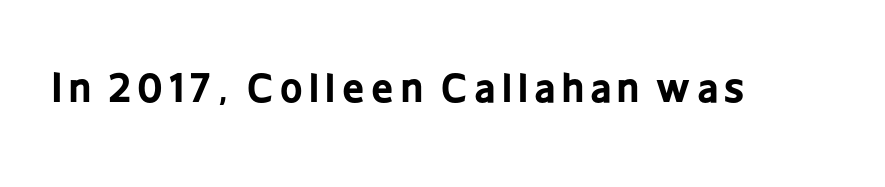
The image shows 39 px bold, condensed sans-serif type, upright; set not underlined; low stroke contrast and a medium x-height.
